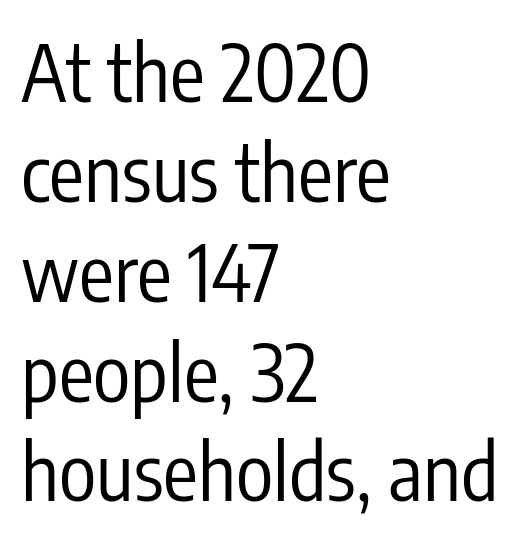
{"serif": "no", "italic": "no", "bold": "no", "weight": "regular", "width": "condensed", "stroke_contrast": "low", "x_height": "medium", "monospaced": "no", "underline": "no", "align": "left", "line_spacing": "normal", "line_spacing_ratio": 1.28, "letter_spacing": "normal", "letter_spacing_em": 0.0, "glyph_px": 78}
